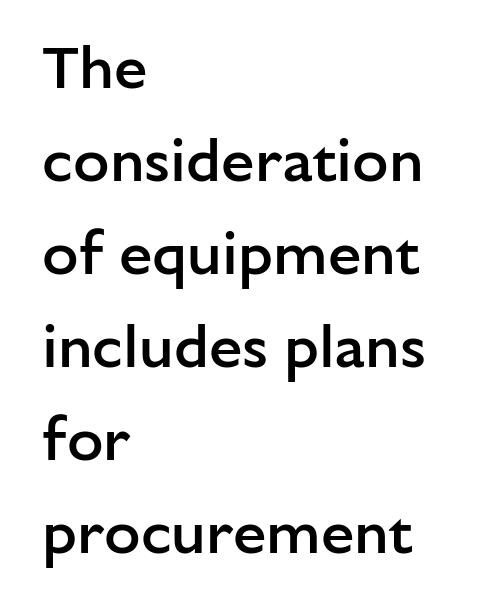
Characters follow at the spacing the type designer built in. Clear beneath every line of the passage. Horizontally, the lines are justified to the leading edge only. This is the regular roman posture of the typeface.
